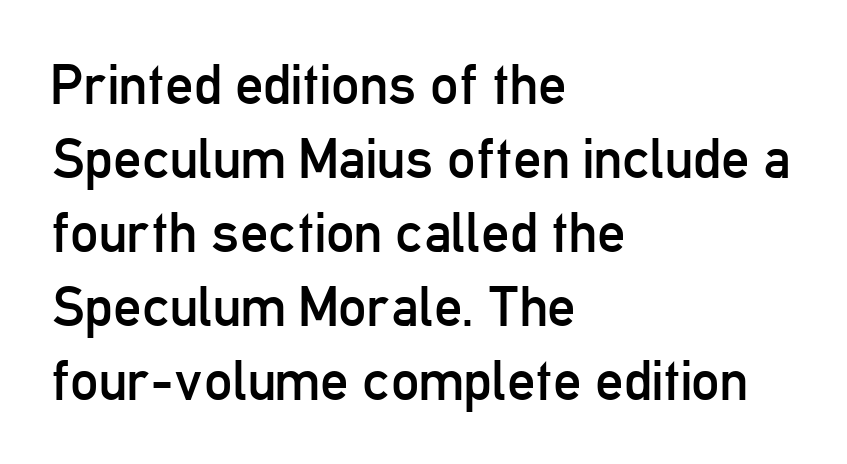
The image shows 56 px regular-weight, condensed sans-serif type, upright; set left-aligned, normal line spacing (1.32x), normal letter spacing, not underlined; low stroke contrast and a medium x-height.
